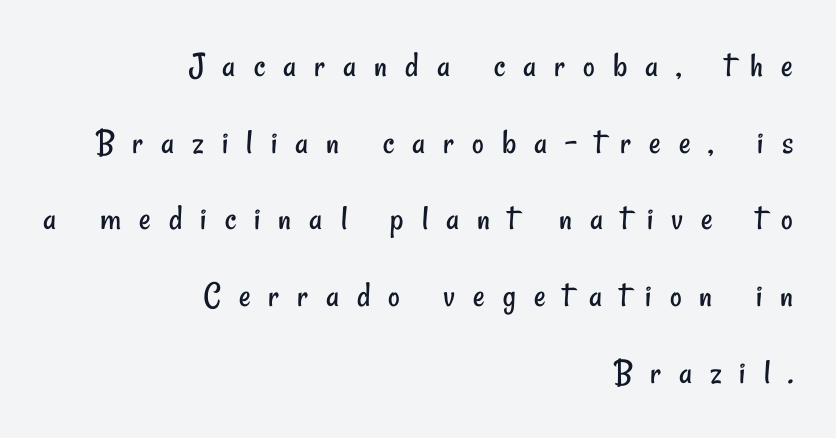
Proportional: the letters do not fall into vertical columns. The glyphs in this specimen are sans serif. Short and long lines alike share a common ending point at right. Words appear elongated and porous because spacing is wide. The space directly below the letters is spotless. The font sits on the lighter half of the weight spectrum, regular included.
